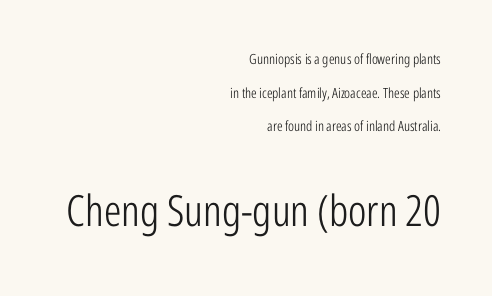
Q: Is the text bold? A: No.
Q: Is the text italic (slanted)? A: No, it is upright.
Q: Is the typeface a serif or a sans-serif typeface? A: Sans-serif.
Q: Is the text underlined? A: No.
Q: How is the paragraph aligned? A: Right-aligned.
Q: Is the spacing between letters normal or unusually wide? A: Normal.
Q: Is the spacing between lines tight, normal or loose? A: Loose.
Q: Which block of text is set in a larger size, the first (top) or the second (bottom)? A: The second (bottom) one.
Q: Width (condensed, normal, or wide)? A: Condensed.
Q: Stroke contrast? A: Low.
Q: x-height? A: Medium.
Q: Monospaced? A: No.
